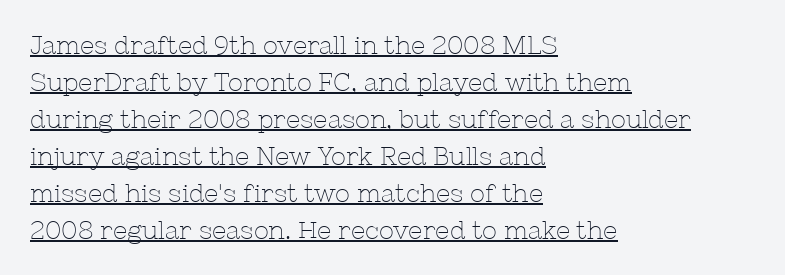
Q: Is the text bold? A: No.
Q: Is the text italic (slanted)? A: No, it is upright.
Q: Is the text underlined? A: Yes.
Q: How is the paragraph aligned? A: Left-aligned.
Q: Is the spacing between letters normal or unusually wide? A: Normal.
Q: Is the spacing between lines tight, normal or loose? A: Normal.
